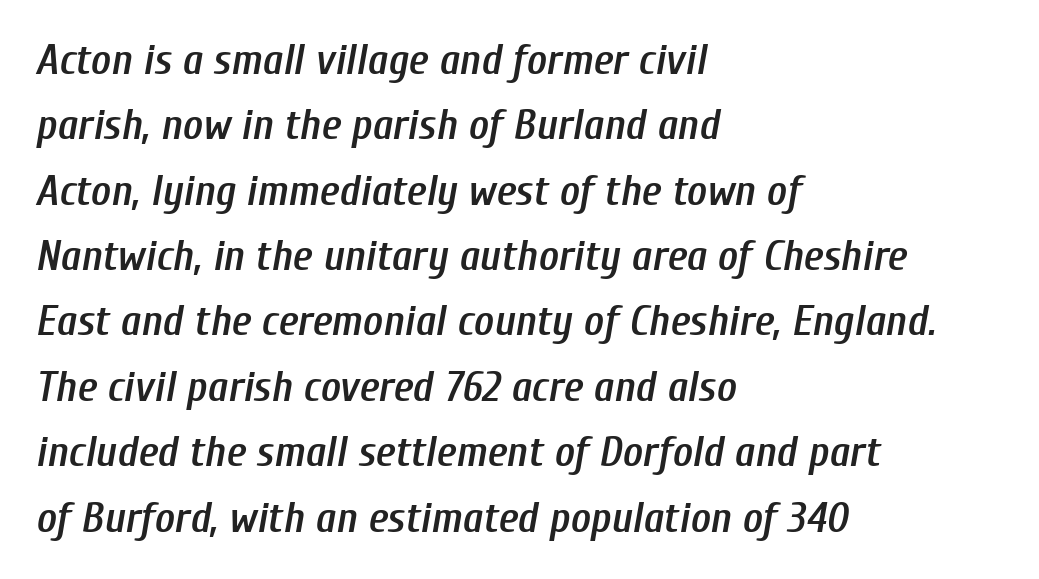
{"italic": "yes", "lean": "right", "slant_degrees": 10, "bold": "semi", "weight": "semibold", "width": "condensed", "stroke_contrast": "low", "x_height": "medium", "monospaced": "no", "underline": "no", "align": "left", "line_spacing": "normal", "line_spacing_ratio": 1.52, "letter_spacing": "normal", "letter_spacing_em": 0.0, "glyph_px": 43}
